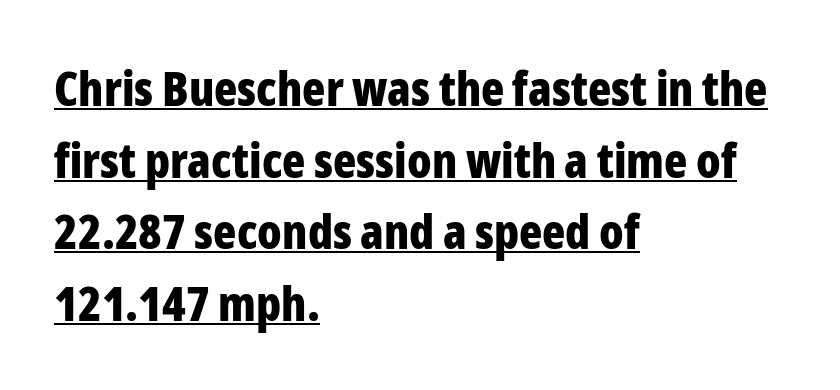
{"serif": "no", "italic": "no", "bold": "yes", "weight": "bold", "width": "condensed", "stroke_contrast": "low", "x_height": "medium", "monospaced": "no", "underline": "yes", "align": "left", "line_spacing": "normal", "line_spacing_ratio": 1.49, "letter_spacing": "normal", "letter_spacing_em": 0.0, "glyph_px": 48}
